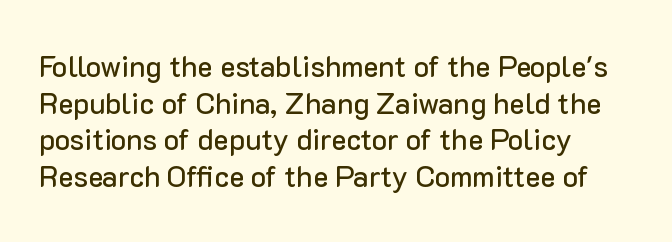
{"serif": "no", "italic": "no", "width": "normal", "stroke_contrast": "low", "x_height": "medium", "monospaced": "no", "underline": "no", "align": "left", "line_spacing": "normal", "line_spacing_ratio": 1.26, "letter_spacing": "normal", "letter_spacing_em": 0.0, "glyph_px": 29}
